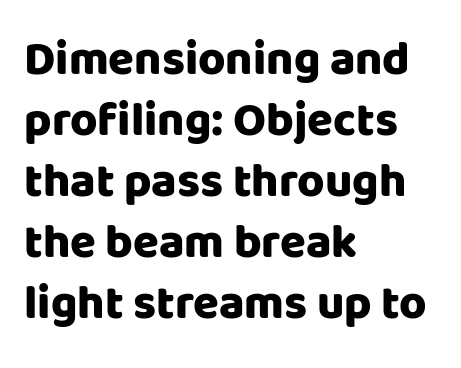
{"serif": "no", "italic": "no", "bold": "yes", "weight": "heavy", "width": "normal", "stroke_contrast": "low", "x_height": "large", "monospaced": "no", "underline": "no", "align": "left", "line_spacing": "normal", "line_spacing_ratio": 1.3, "letter_spacing": "normal", "letter_spacing_em": 0.0, "glyph_px": 47}
